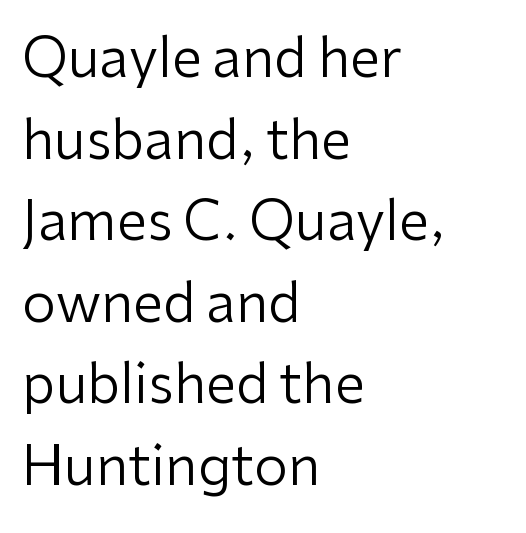
The image shows 54 px regular-weight sans-serif type, upright; set left-aligned, normal line spacing (1.51x), normal letter spacing, not underlined; low stroke contrast and a medium x-height.
